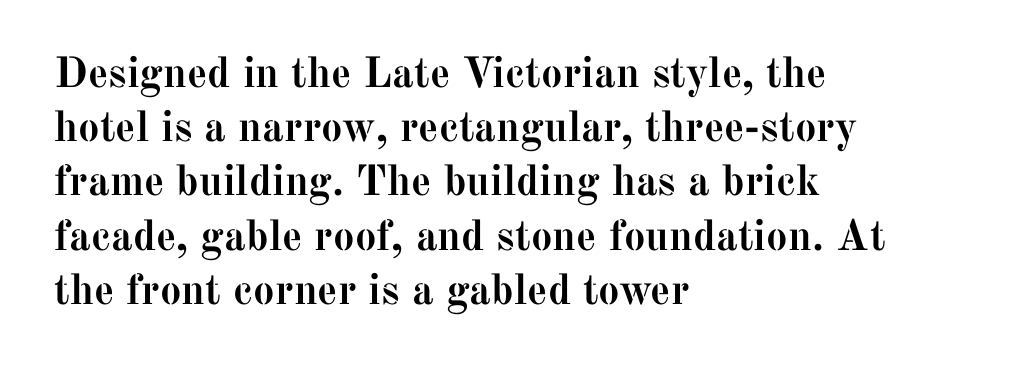
Q: Is the text bold? A: Yes.
Q: Is the text italic (slanted)? A: No, it is upright.
Q: Is the typeface a serif or a sans-serif typeface? A: Serif.
Q: Is the text underlined? A: No.
Q: How is the paragraph aligned? A: Left-aligned.
Q: Is the spacing between letters normal or unusually wide? A: Normal.
Q: Is the spacing between lines tight, normal or loose? A: Normal.
Q: Width (condensed, normal, or wide)? A: Normal.
Q: Stroke contrast? A: Medium.
Q: x-height? A: Medium.
Q: Monospaced? A: No.
